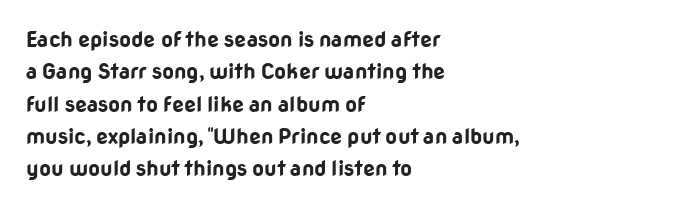
Unlike italic type, these characters show no tilt at all. Line starts are locked; line ends wander. Characters follow at the spacing the type designer built in. On the weight axis this lands at bold, roughly 700. The passage shown is not underscored anywhere.
